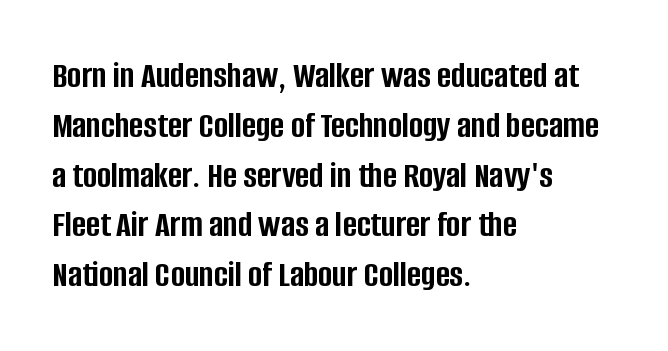
Q: Is the text bold? A: Yes.
Q: Is the text italic (slanted)? A: No, it is upright.
Q: Is the typeface a serif or a sans-serif typeface? A: Sans-serif.
Q: Is the text underlined? A: No.
Q: How is the paragraph aligned? A: Left-aligned.
Q: Is the spacing between letters normal or unusually wide? A: Normal.
Q: Is the spacing between lines tight, normal or loose? A: Normal.
Q: Width (condensed, normal, or wide)? A: Condensed.
Q: Stroke contrast? A: Low.
Q: x-height? A: Large.
Q: Monospaced? A: No.
